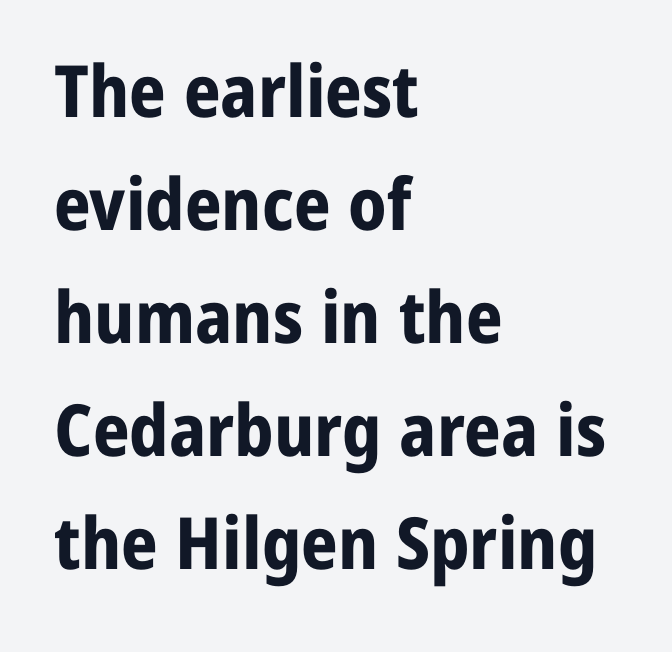
Q: Is the text bold? A: Yes.
Q: Is the text italic (slanted)? A: No, it is upright.
Q: Is the typeface a serif or a sans-serif typeface? A: Sans-serif.
Q: Is the text underlined? A: No.
Q: How is the paragraph aligned? A: Left-aligned.
Q: Is the spacing between letters normal or unusually wide? A: Normal.
Q: Is the spacing between lines tight, normal or loose? A: Normal.
Q: Width (condensed, normal, or wide)? A: Normal.
Q: Stroke contrast? A: Low.
Q: x-height? A: Medium.
Q: Monospaced? A: No.
